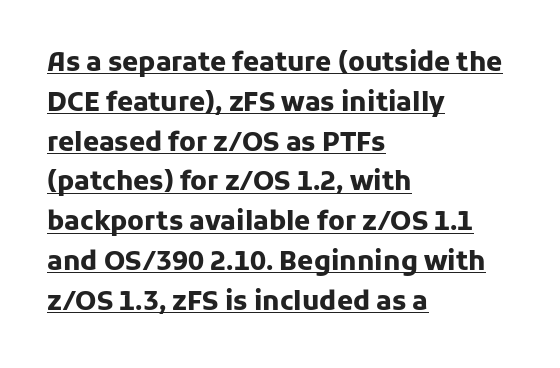
The image shows 26 px bold type, upright; set left-aligned, normal line spacing (1.53x), normal letter spacing, underlined.
